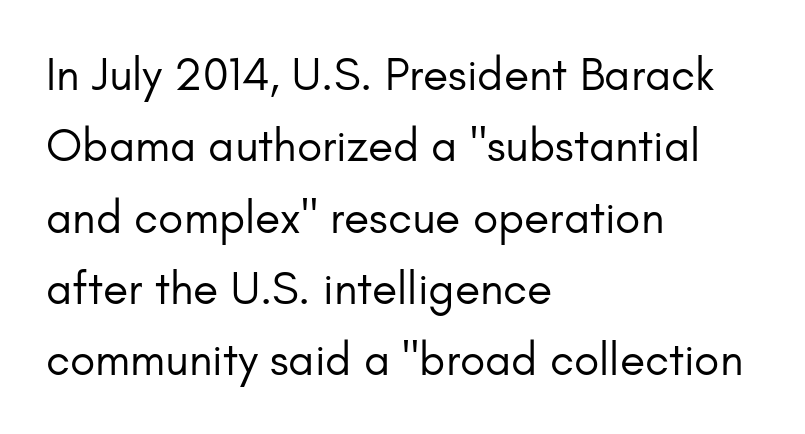
{"serif": "no", "italic": "no", "bold": "no", "weight": "regular", "width": "normal", "stroke_contrast": "low", "x_height": "small", "monospaced": "no", "underline": "no", "align": "left", "line_spacing": "normal", "line_spacing_ratio": 1.55, "letter_spacing": "normal", "letter_spacing_em": 0.0, "glyph_px": 46}
